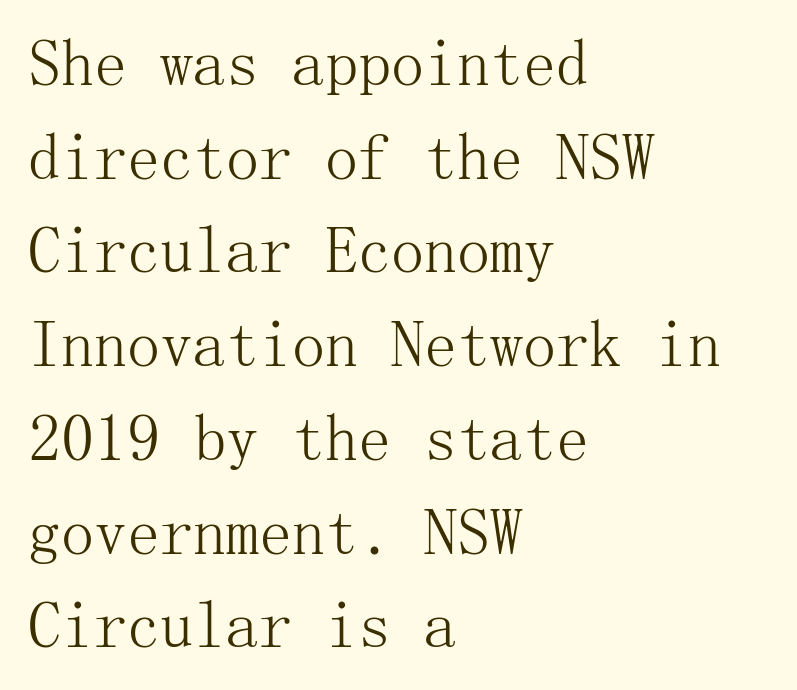
{"serif": "yes", "italic": "no", "bold": "no", "weight": "light", "width": "normal", "stroke_contrast": "medium", "x_height": "medium", "underline": "no", "align": "left", "line_spacing": "normal", "line_spacing_ratio": 1.42, "letter_spacing": "normal", "letter_spacing_em": 0.0, "glyph_px": 66}
